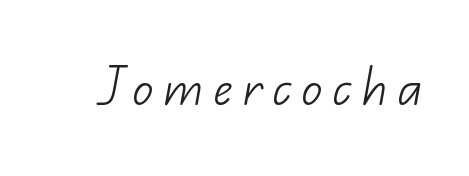
{"serif": "no", "bold": "no", "weight": "light", "width": "normal", "stroke_contrast": "low", "x_height": "small", "monospaced": "no", "underline": "no", "letter_spacing": "wide", "letter_spacing_em": 0.22, "glyph_px": 42}
